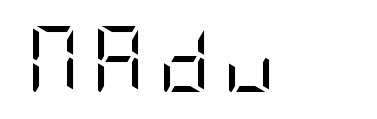
Q: Is the text bold? A: No.
Q: Is the text italic (slanted)? A: No, it is upright.
Q: Is the typeface a serif or a sans-serif typeface? A: Sans-serif.
Q: Is the text underlined? A: No.
Q: Width (condensed, normal, or wide)? A: Condensed.
Q: Stroke contrast? A: Low.
Q: x-height? A: Large.
